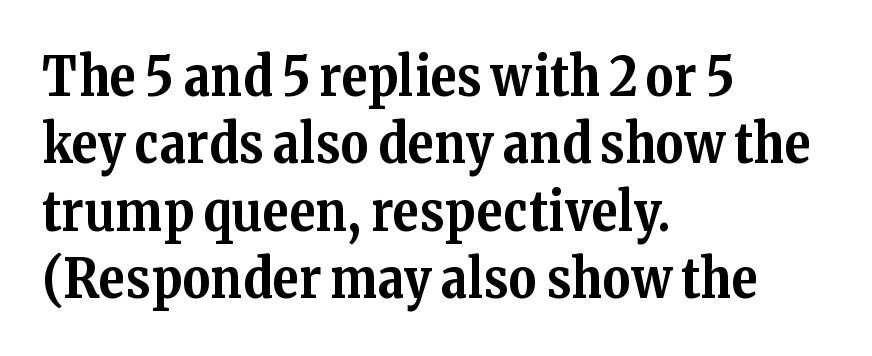
The image shows 54 px bold serif type, upright; set left-aligned, normal line spacing (1.25x), normal letter spacing, not underlined; medium stroke contrast and a medium x-height.
